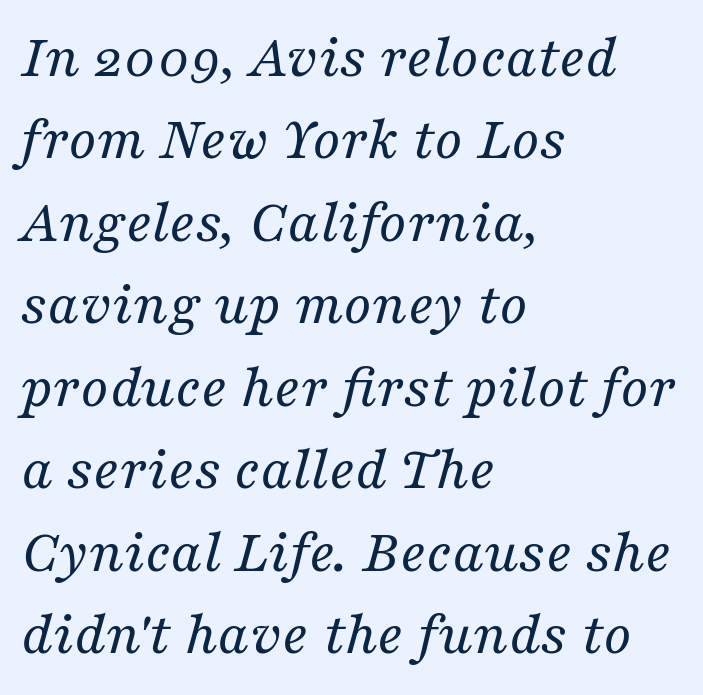
Q: Is the text bold? A: No.
Q: Is the text italic (slanted)? A: Yes, it leans right by about 16 degrees.
Q: Is the typeface a serif or a sans-serif typeface? A: Serif.
Q: Is the text underlined? A: No.
Q: How is the paragraph aligned? A: Left-aligned.
Q: Is the spacing between letters normal or unusually wide? A: Normal.
Q: Is the spacing between lines tight, normal or loose? A: Normal.
Q: Width (condensed, normal, or wide)? A: Normal.
Q: Stroke contrast? A: Medium.
Q: x-height? A: Medium.
Q: Monospaced? A: No.
